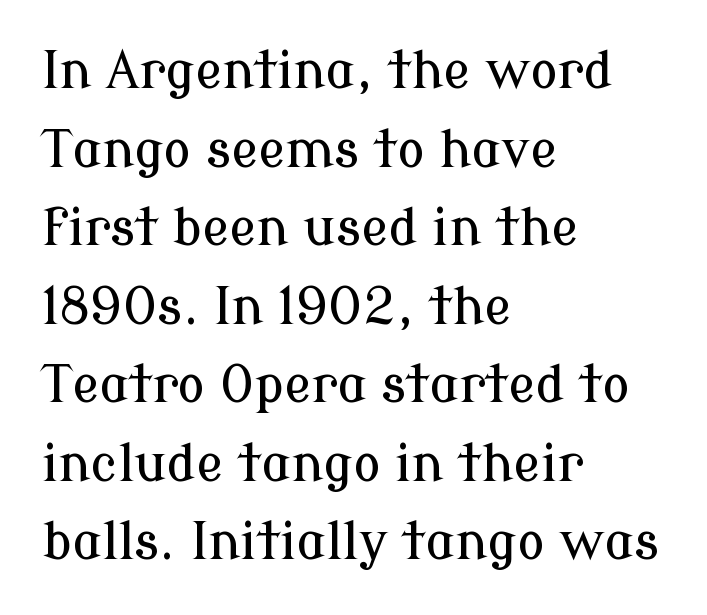
Q: Is the text italic (slanted)? A: No, it is upright.
Q: Is the typeface a serif or a sans-serif typeface? A: Serif.
Q: Is the text underlined? A: No.
Q: How is the paragraph aligned? A: Left-aligned.
Q: Is the spacing between letters normal or unusually wide? A: Normal.
Q: Is the spacing between lines tight, normal or loose? A: Normal.
Q: Width (condensed, normal, or wide)? A: Normal.
Q: Stroke contrast? A: Low.
Q: x-height? A: Medium.
Q: Monospaced? A: No.
